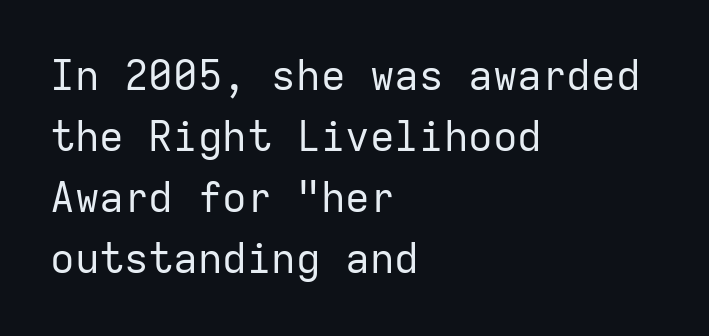
Tracking here is standard; glyphs follow each other at the usual distance. Notice how descenders clear the ascenders below comfortably — that's standard leading. The weight would be labelled regular, book, light, or lighter still. Short and long lines alike share a common starting point at left.
